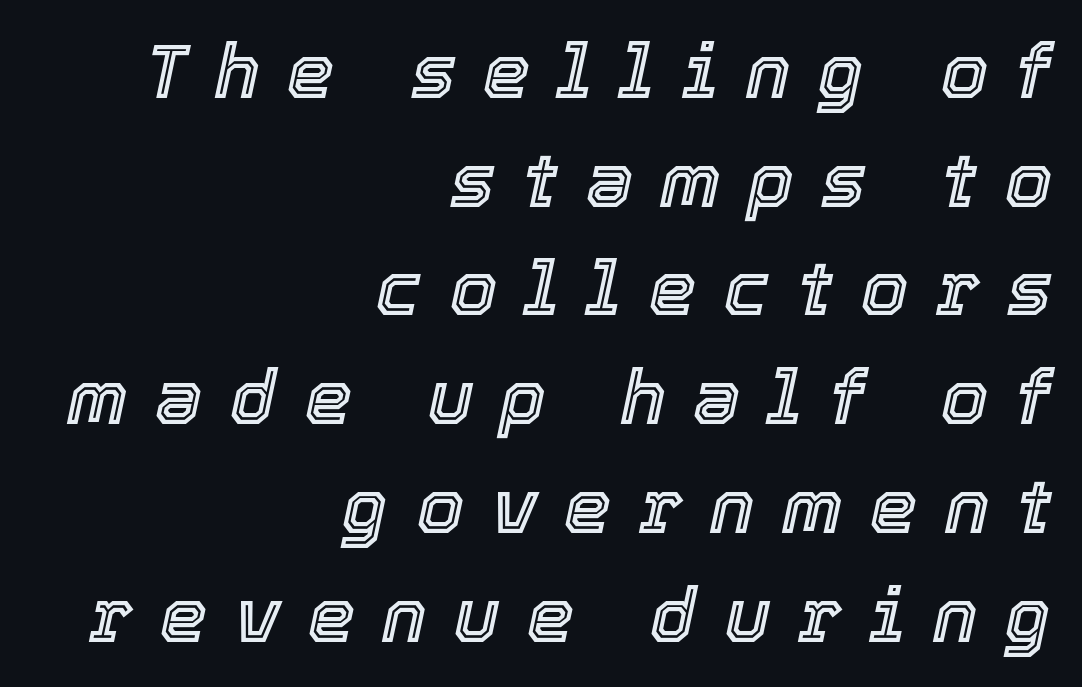
The image shows 75 px text type, italic (leaning right); set right-aligned, normal line spacing (1.45x), unusually wide letter spacing (+0.37 em), not underlined; a medium x-height.
